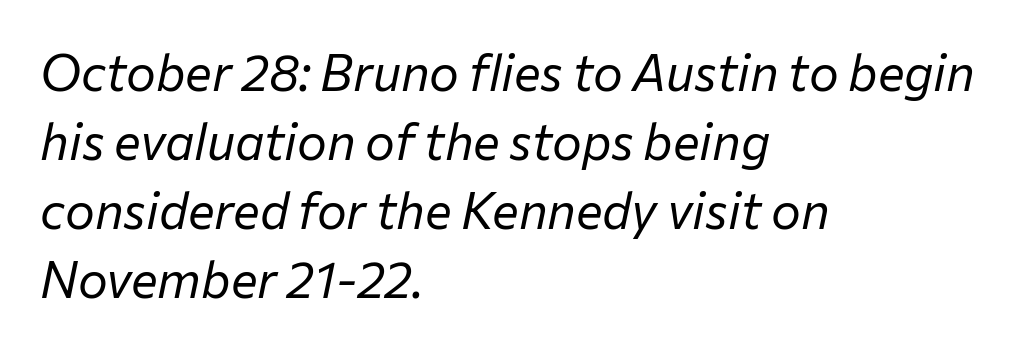
The image shows 50 px regular-weight type, italic (leaning right); set left-aligned, normal line spacing (1.38x), normal letter spacing, not underlined; low stroke contrast and a medium x-height.
